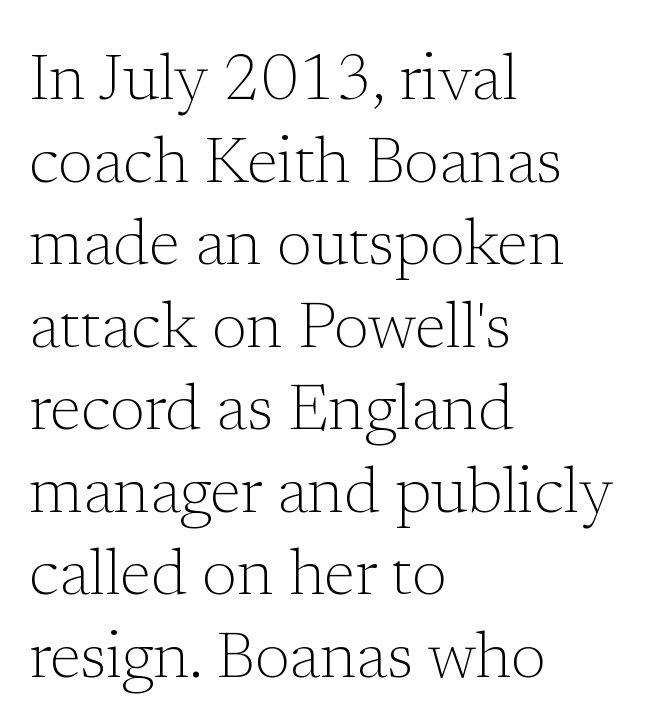
Q: Is the text bold? A: No.
Q: Is the text italic (slanted)? A: No, it is upright.
Q: Is the typeface a serif or a sans-serif typeface? A: Serif.
Q: Is the text underlined? A: No.
Q: How is the paragraph aligned? A: Left-aligned.
Q: Is the spacing between letters normal or unusually wide? A: Normal.
Q: Is the spacing between lines tight, normal or loose? A: Normal.
Q: Width (condensed, normal, or wide)? A: Normal.
Q: Stroke contrast? A: Low.
Q: x-height? A: Medium.
Q: Monospaced? A: No.
